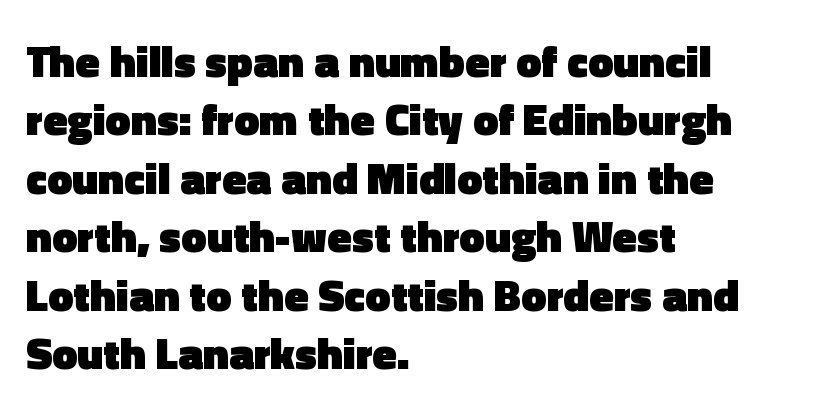
The image shows 45 px heavy sans-serif type, upright; set left-aligned, normal line spacing (1.3x), normal letter spacing, not underlined; a medium x-height.
